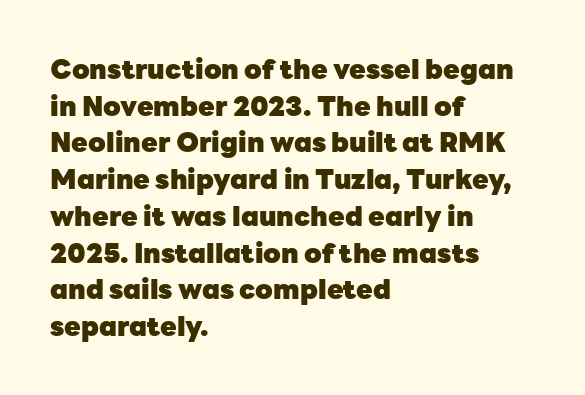
Casual observation: everything's shoved over to the left. Look at the tracking — it's just the regular setting, nothing added. The rendering uses a moderate line-height, typical for paragraphs. Decoration check: the copy has no underline. The face used here has the dense, thick strokes of a bold. The typography opts for an upright posture over an oblique one.
